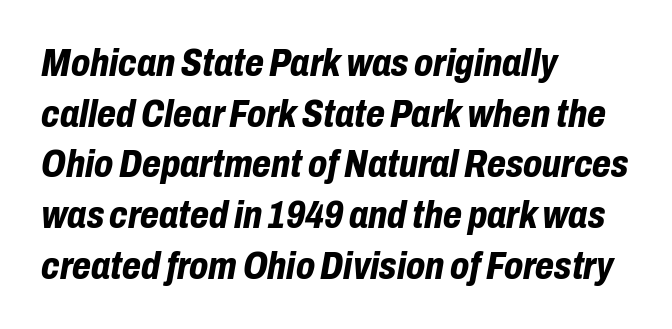
{"italic": "yes", "lean": "right", "slant_degrees": 10, "bold": "yes", "weight": "bold", "width": "condensed", "stroke_contrast": "low", "x_height": "medium", "monospaced": "no", "underline": "no", "align": "left", "line_spacing": "normal", "line_spacing_ratio": 1.3, "letter_spacing": "normal", "letter_spacing_em": 0.0, "glyph_px": 39}
